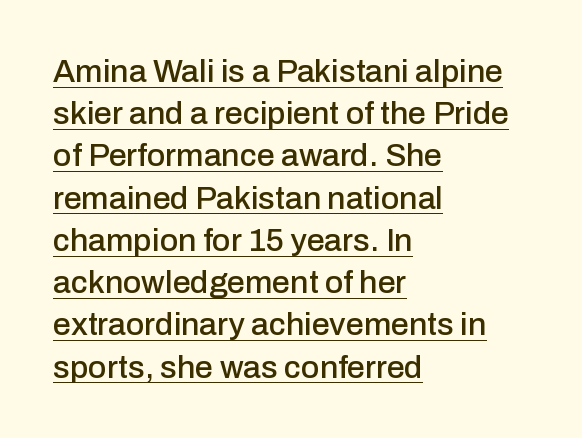
{"serif": "no", "italic": "no", "width": "normal", "stroke_contrast": "low", "x_height": "medium", "monospaced": "no", "underline": "yes", "align": "left", "line_spacing": "normal", "line_spacing_ratio": 1.32, "letter_spacing": "normal", "letter_spacing_em": 0.0, "glyph_px": 32}
